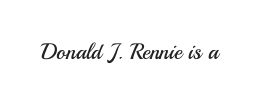
The space directly below the letters is spotless. The line texture is even and compact thanks to regular tracking. These glyphs show unthickened strokes, regular width or finer.
